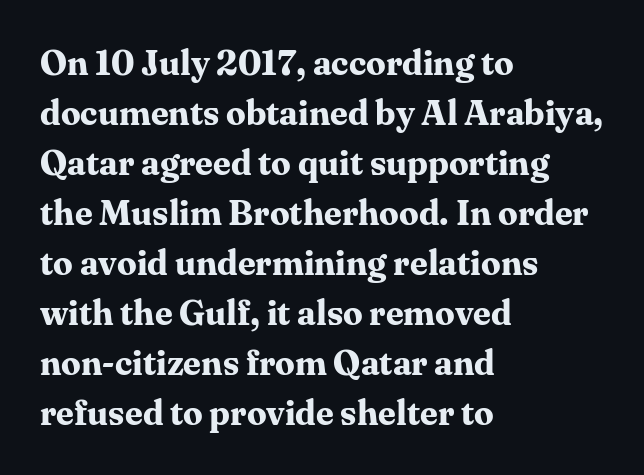
Q: Is the text bold? A: Yes.
Q: Is the text italic (slanted)? A: No, it is upright.
Q: Is the typeface a serif or a sans-serif typeface? A: Serif.
Q: Is the text underlined? A: No.
Q: How is the paragraph aligned? A: Left-aligned.
Q: Is the spacing between letters normal or unusually wide? A: Normal.
Q: Is the spacing between lines tight, normal or loose? A: Normal.
Q: Width (condensed, normal, or wide)? A: Normal.
Q: Stroke contrast? A: Medium.
Q: x-height? A: Medium.
Q: Monospaced? A: No.
